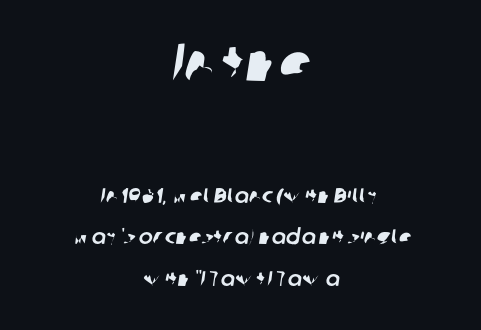
The image shows 53 px sans-serif type; set centered, loose line spacing (1.97x), normal letter spacing, not underlined; the first (top) block is 2.52x larger; low stroke contrast and a medium x-height.
